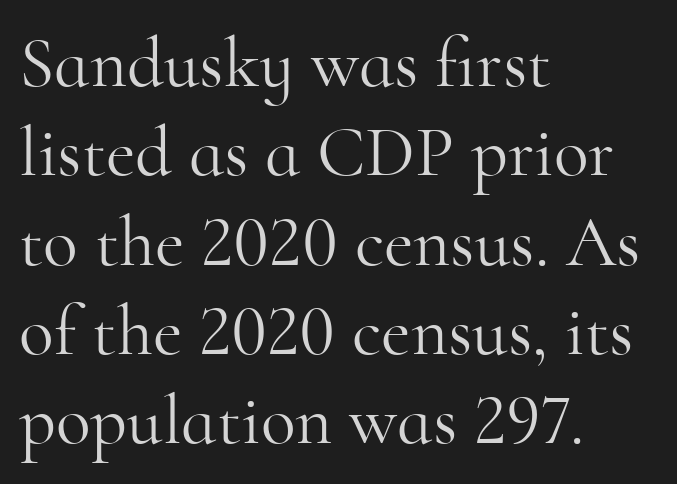
The letters carry serifs — small finishing strokes at the ends of their stems. There is no visible air inserted between adjacent glyphs. Proportional: the letters do not fall into vertical columns. Caption: multi-line text, flush left, ragged right. Every stem runs plumb, perpendicular to the baseline.
